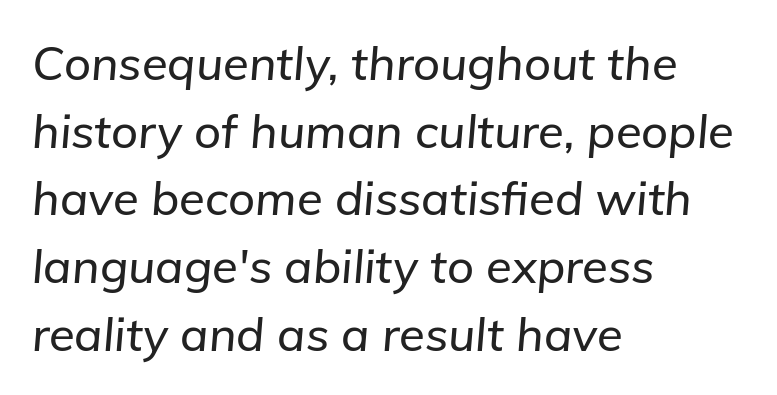
Line spacing here is normal. Does the lettering tilt? It does — this is italic. The compositor pushed each line to the left boundary. What stands out about the letter spacing? Nothing — it is the standard amount.
